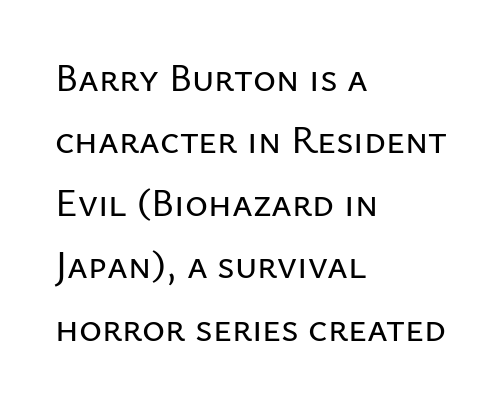
The image shows 39 px sans-serif type, upright; set left-aligned, normal line spacing (1.6x), normal letter spacing, not underlined; low stroke contrast and a medium x-height.
